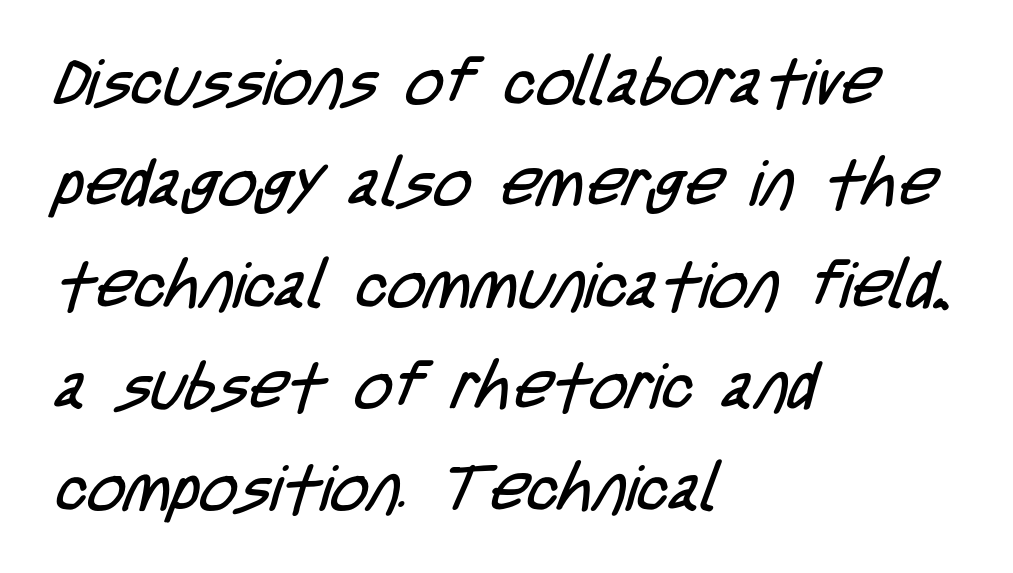
The image shows 65 px regular-weight, condensed sans-serif type; set left-aligned, normal line spacing (1.56x), normal letter spacing, not underlined; low stroke contrast and a large x-height.
